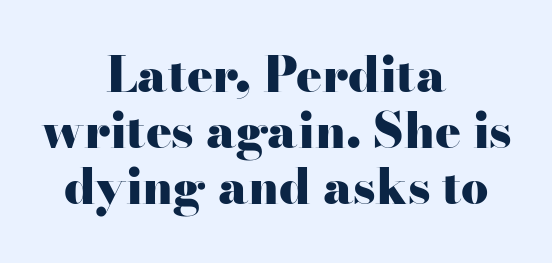
Q: Is the text bold? A: Yes.
Q: Is the text italic (slanted)? A: No, it is upright.
Q: Is the typeface a serif or a sans-serif typeface? A: Serif.
Q: Is the text underlined? A: No.
Q: How is the paragraph aligned? A: Centered.
Q: Is the spacing between letters normal or unusually wide? A: Normal.
Q: Width (condensed, normal, or wide)? A: Wide.
Q: Stroke contrast? A: High.
Q: x-height? A: Small.
Q: Monospaced? A: No.
